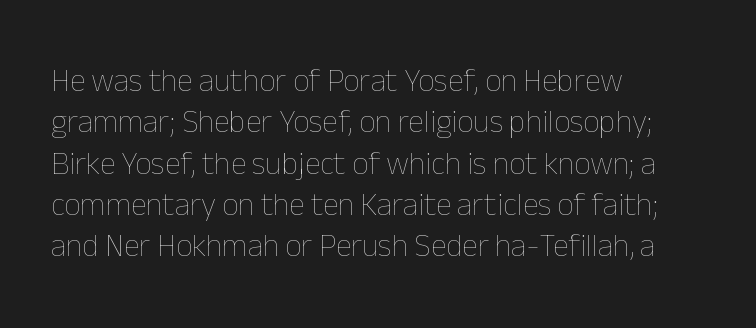
In terms of letterspacing, this is plain default setting. Rows of type keep a routine distance in the vertical direction. Rule under the text: the space is simply empty. Weight: regular or lighter. Italic? Not at all — the glyphs are vertical.
